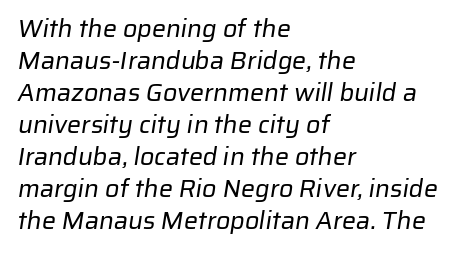
The image shows 25 px text type; set left-aligned, normal line spacing (1.28x), normal letter spacing, not underlined.
